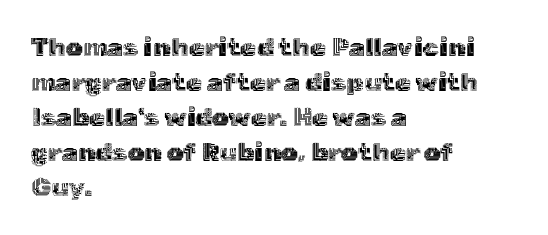
The image shows 26 px text type, upright; set left-aligned, normal line spacing (1.35x), normal letter spacing, not underlined.
